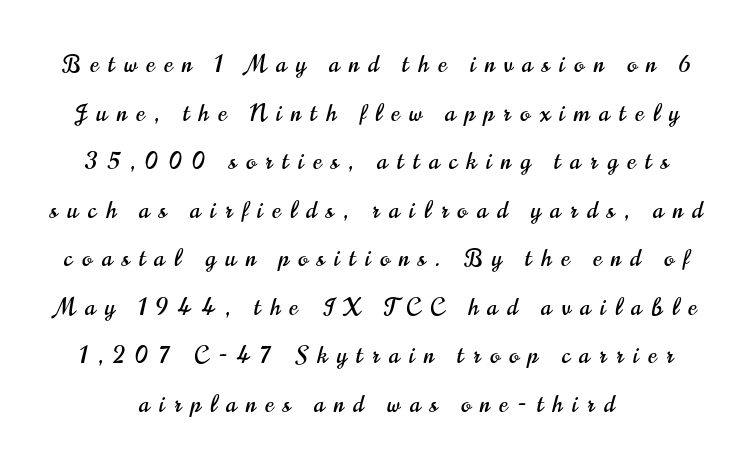
Q: Is the text italic (slanted)? A: Yes.
Q: Is the text underlined? A: No.
Q: Is the spacing between letters normal or unusually wide? A: Unusually wide.
Q: Is the spacing between lines tight, normal or loose? A: Loose.
